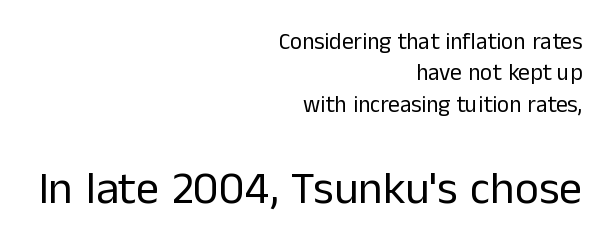
Heaviness? Minimal to ordinary, like unemphasized prose. Font category for this specimen: sans-serif. A normal amount of white space separates one row of letters from the next. The passage shown is typed in a proportional face where columns would drift.
